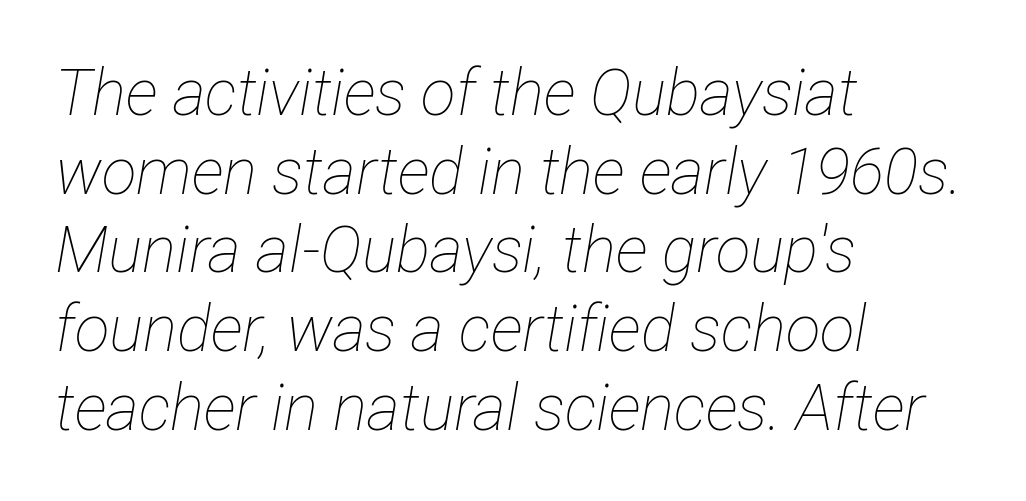
{"italic": "yes", "lean": "right", "slant_degrees": 12, "bold": "no", "weight": "thin", "width": "condensed", "stroke_contrast": "low", "x_height": "medium", "monospaced": "no", "underline": "no", "align": "left", "line_spacing_ratio": 1.23, "letter_spacing": "normal", "letter_spacing_em": 0.0, "glyph_px": 64}
